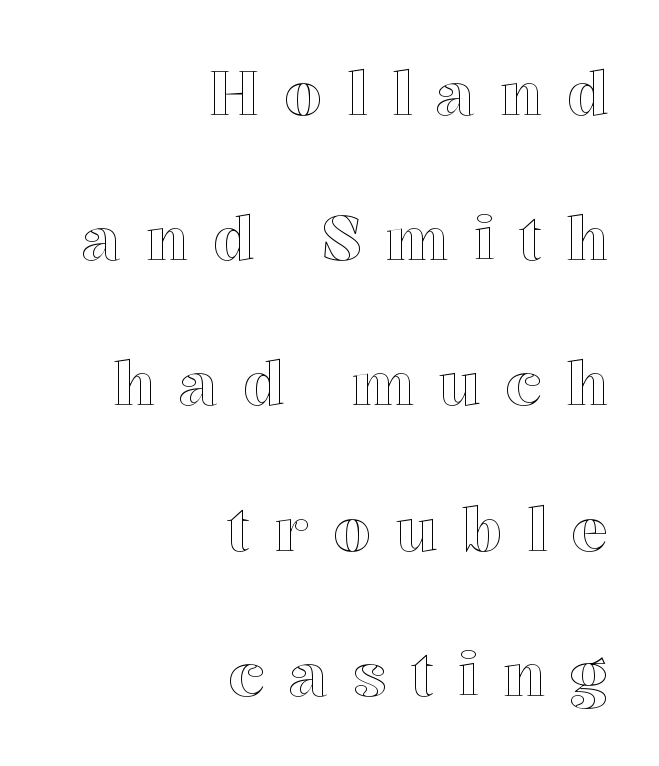
{"italic": "no", "width": "normal", "x_height": "medium", "monospaced": "no", "underline": "no", "align": "right", "line_spacing": "loose", "line_spacing_ratio": 2.38, "letter_spacing": "wide", "letter_spacing_em": 0.4, "glyph_px": 61}
